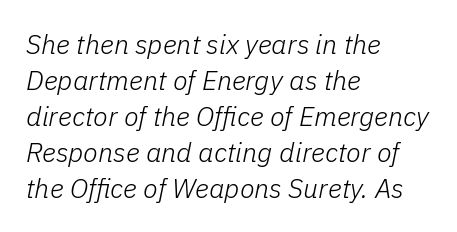
Q: Is the text bold? A: No.
Q: Is the text italic (slanted)? A: Yes, it leans right by about 11 degrees.
Q: Is the text underlined? A: No.
Q: How is the paragraph aligned? A: Left-aligned.
Q: Is the spacing between letters normal or unusually wide? A: Normal.
Q: Is the spacing between lines tight, normal or loose? A: Normal.
